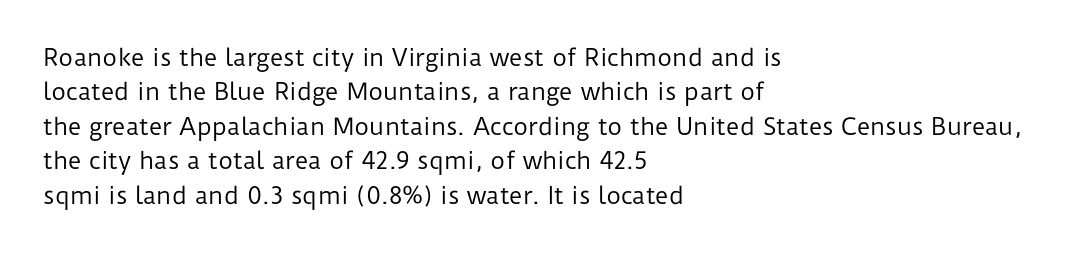
The image shows 23 px text type, upright; set left-aligned, normal line spacing (1.5x), normal letter spacing, not underlined.
